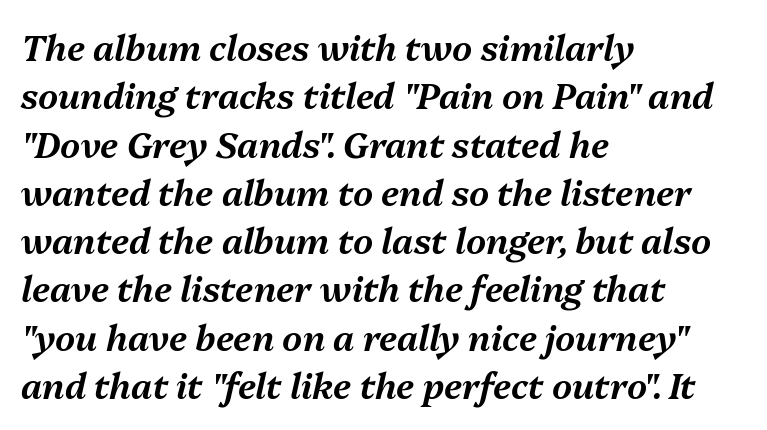
Q: Is the text italic (slanted)? A: Yes, it leans right by about 13 degrees.
Q: Is the text underlined? A: No.
Q: How is the paragraph aligned? A: Left-aligned.
Q: Is the spacing between letters normal or unusually wide? A: Normal.
Q: Is the spacing between lines tight, normal or loose? A: Normal.
Q: Width (condensed, normal, or wide)? A: Normal.
Q: Stroke contrast? A: Medium.
Q: x-height? A: Medium.
Q: Monospaced? A: No.
